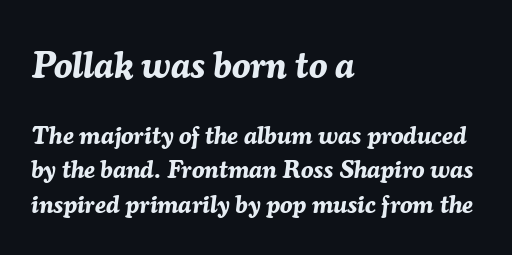
The image shows 37 px bold type, italic (leaning right); set left-aligned, normal line spacing (1.38x), normal letter spacing, not underlined; the first (top) block is 1.48x larger; medium stroke contrast and a medium x-height.
